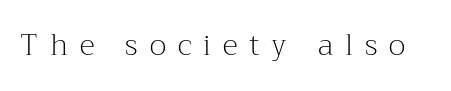
{"serif": "yes", "italic": "no", "bold": "no", "weight": "light", "width": "normal", "stroke_contrast": "medium", "x_height": "medium", "monospaced": "no", "underline": "no", "letter_spacing": "wide", "letter_spacing_em": 0.41, "glyph_px": 29}
